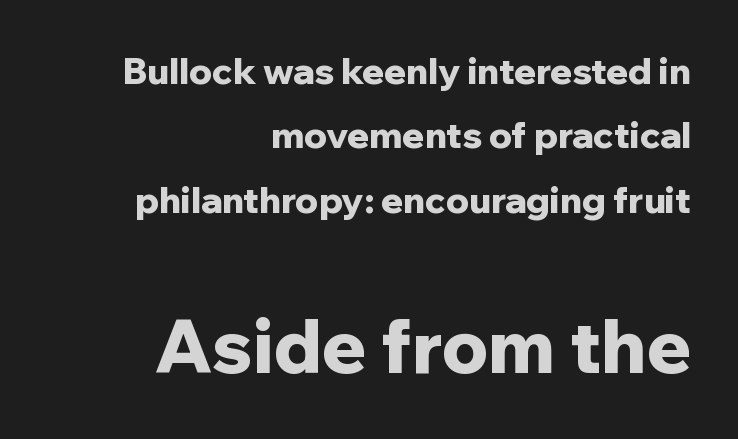
{"serif": "no", "italic": "no", "bold": "yes", "weight": "bold", "width": "normal", "stroke_contrast": "low", "x_height": "medium", "monospaced": "no", "underline": "no", "align": "right", "line_spacing_ratio": 1.79, "letter_spacing": "normal", "letter_spacing_em": 0.0, "larger_block": "second", "size_ratio": 2.03, "glyph_px": 73}
